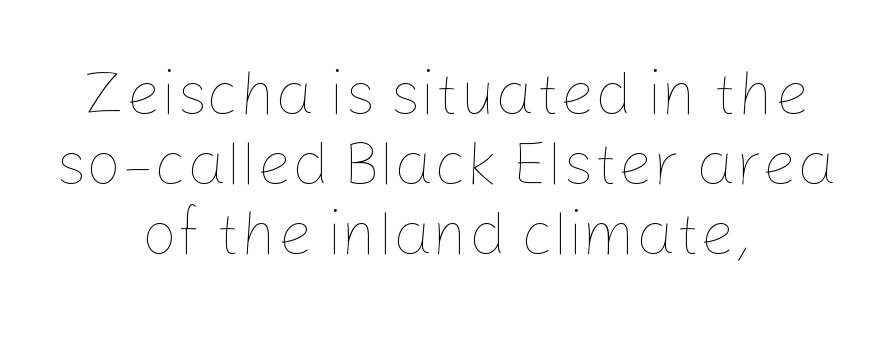
Q: Is the text bold? A: No.
Q: Is the text italic (slanted)? A: No, it is upright.
Q: Is the text underlined? A: No.
Q: How is the paragraph aligned? A: Centered.
Q: Is the spacing between letters normal or unusually wide? A: Normal.
Q: Is the spacing between lines tight, normal or loose? A: Tight.
Q: Width (condensed, normal, or wide)? A: Normal.
Q: Stroke contrast? A: Low.
Q: x-height? A: Medium.
Q: Monospaced? A: No.
